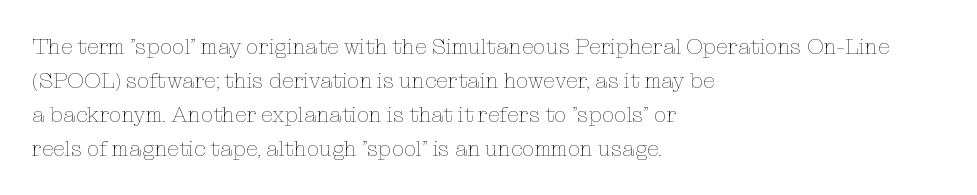
{"italic": "no", "bold": "no", "underline": "no", "align": "left", "line_spacing": "normal", "line_spacing_ratio": 1.54, "letter_spacing": "normal", "letter_spacing_em": 0.0, "glyph_px": 22}
